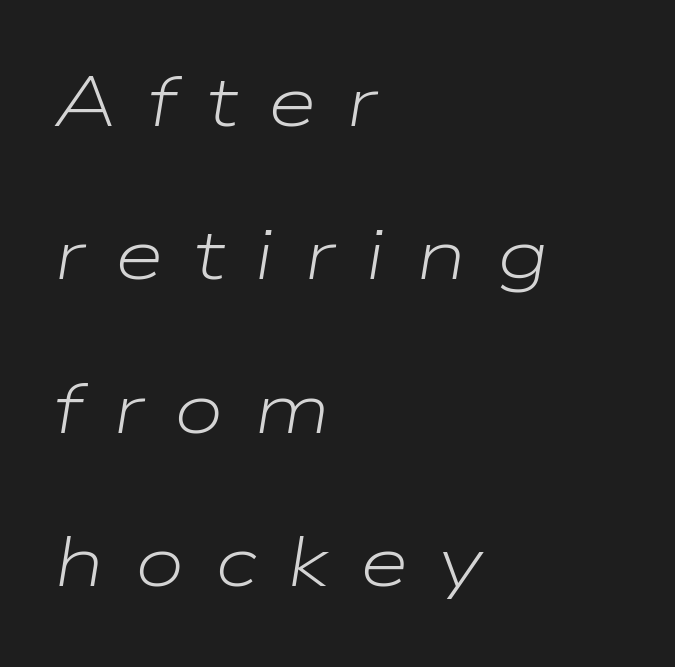
Q: Is the text bold? A: No.
Q: Is the text italic (slanted)? A: Yes, it leans right by about 9 degrees.
Q: Is the text underlined? A: No.
Q: How is the paragraph aligned? A: Left-aligned.
Q: Is the spacing between letters normal or unusually wide? A: Unusually wide.
Q: Is the spacing between lines tight, normal or loose? A: Loose.
Q: Width (condensed, normal, or wide)? A: Wide.
Q: Stroke contrast? A: Low.
Q: x-height? A: Medium.
Q: Monospaced? A: No.
